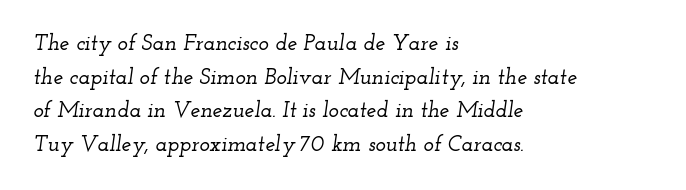
Q: Is the text italic (slanted)? A: Yes, it leans right by about 12 degrees.
Q: Is the text underlined? A: No.
Q: How is the paragraph aligned? A: Left-aligned.
Q: Is the spacing between letters normal or unusually wide? A: Normal.
Q: Is the spacing between lines tight, normal or loose? A: Normal.
